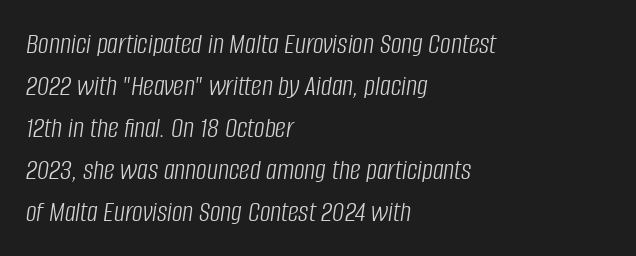
Q: Is the text bold? A: No.
Q: Is the text italic (slanted)? A: Yes, it leans right by about 8 degrees.
Q: Is the text underlined? A: No.
Q: How is the paragraph aligned? A: Left-aligned.
Q: Is the spacing between letters normal or unusually wide? A: Normal.
Q: Is the spacing between lines tight, normal or loose? A: Normal.
Q: Width (condensed, normal, or wide)? A: Condensed.
Q: Stroke contrast? A: Low.
Q: x-height? A: Large.
Q: Monospaced? A: No.
